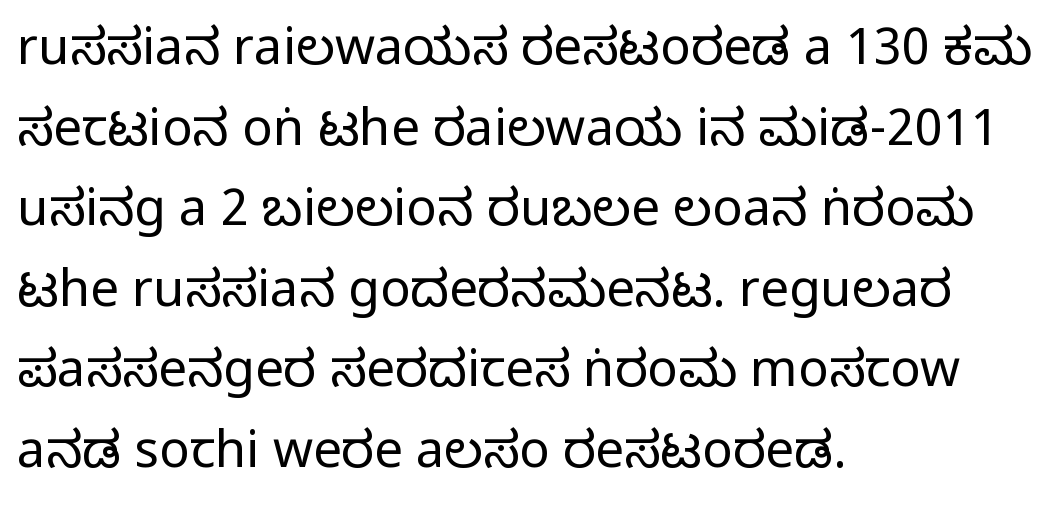
The image shows 51 px condensed sans-serif type, upright; set left-aligned, normal line spacing (1.58x), normal letter spacing, not underlined; medium stroke contrast.
